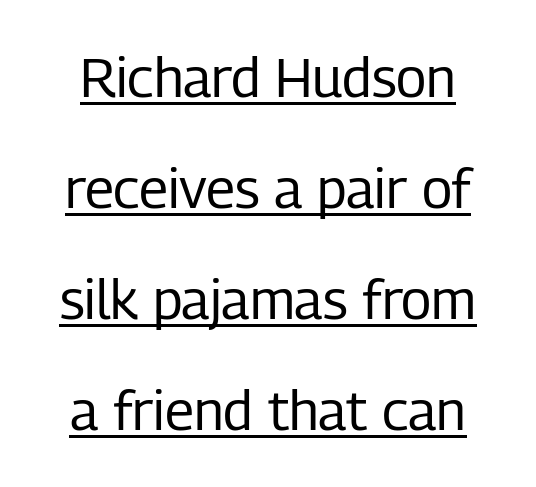
{"serif": "no", "italic": "no", "bold": "no", "weight": "regular", "width": "condensed", "stroke_contrast": "low", "x_height": "medium", "monospaced": "no", "underline": "yes", "line_spacing": "loose", "line_spacing_ratio": 2.02, "letter_spacing": "normal", "letter_spacing_em": 0.0, "glyph_px": 55}
